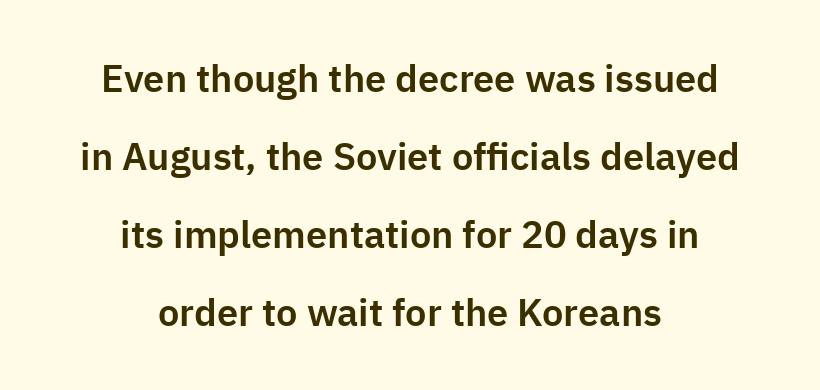
Notice how the stems are strictly vertical — no italics here. The baseline area is clear. The rendering keeps characters at their native spacing. Successive baselines arrive slowly, with a big drop between each.
